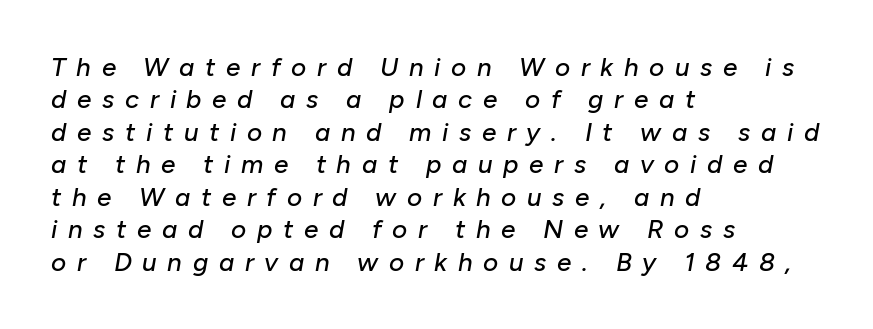
Q: Is the text italic (slanted)? A: Yes, it leans right by about 10 degrees.
Q: Is the text underlined? A: No.
Q: How is the paragraph aligned? A: Left-aligned.
Q: Is the spacing between letters normal or unusually wide? A: Unusually wide.
Q: Is the spacing between lines tight, normal or loose? A: Normal.
